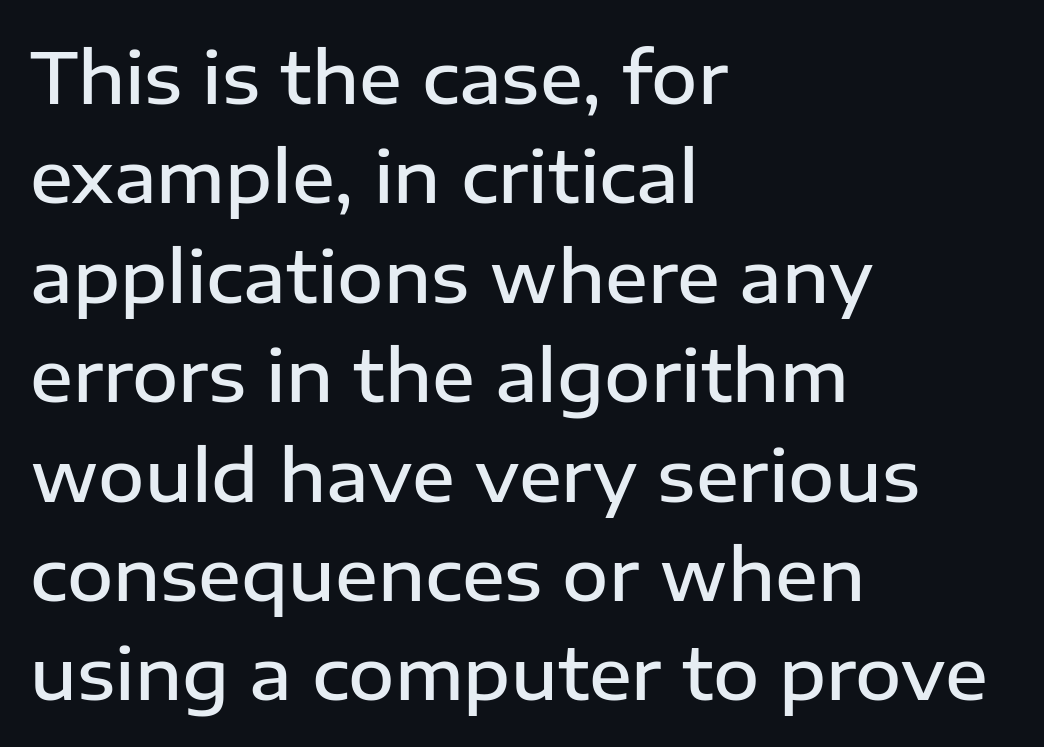
A semibold gives these letters moderate extra thickness, short of bold. Each line starts at the same left margin while the right side varies. Each letter's strokes conclude bluntly, with no projecting serifs. Any mark beneath the type? The region is blank. A typesetter would call this proportional, since set widths differ per character.
